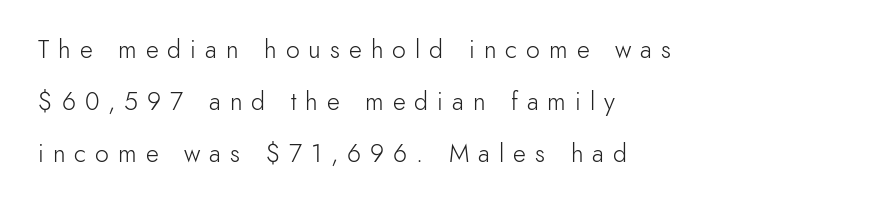
The image shows 25 px text type, upright; set left-aligned, loose line spacing (2.08x), unusually wide letter spacing (+0.36 em), not underlined.
